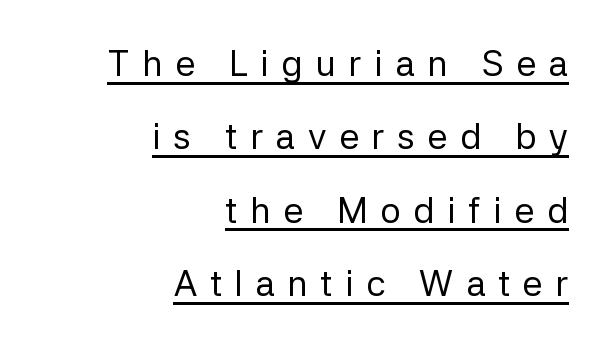
{"serif": "no", "italic": "no", "bold": "no", "weight": "regular", "width": "normal", "stroke_contrast": "low", "x_height": "medium", "monospaced": "no", "underline": "yes", "align": "right", "line_spacing": "loose", "line_spacing_ratio": 2.04, "letter_spacing": "wide", "letter_spacing_em": 0.35, "glyph_px": 36}
